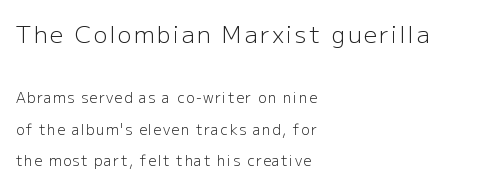
Q: Is the text bold? A: No.
Q: Is the text italic (slanted)? A: No, it is upright.
Q: Is the text underlined? A: No.
Q: How is the paragraph aligned? A: Left-aligned.
Q: Is the spacing between lines tight, normal or loose? A: Loose.
Q: Which block of text is set in a larger size, the first (top) or the second (bottom)? A: The first (top) one.
